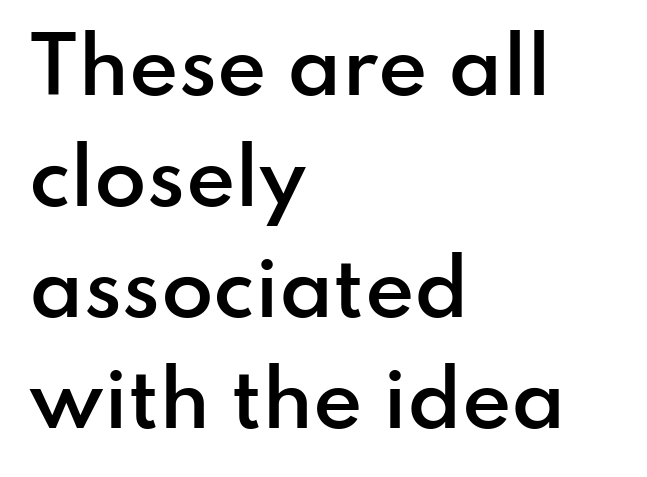
{"serif": "no", "italic": "no", "bold": "semi", "weight": "semibold", "width": "normal", "stroke_contrast": "low", "x_height": "small", "monospaced": "no", "underline": "no", "align": "left", "line_spacing": "normal", "line_spacing_ratio": 1.46, "letter_spacing": "normal", "letter_spacing_em": 0.0, "glyph_px": 76}
